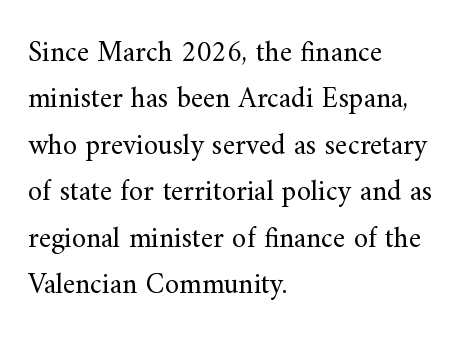
{"serif": "yes", "italic": "no", "bold": "no", "weight": "regular", "width": "normal", "stroke_contrast": "medium", "x_height": "small", "monospaced": "no", "underline": "no", "align": "left", "line_spacing": "normal", "line_spacing_ratio": 1.6, "letter_spacing": "normal", "letter_spacing_em": 0.0, "glyph_px": 29}
